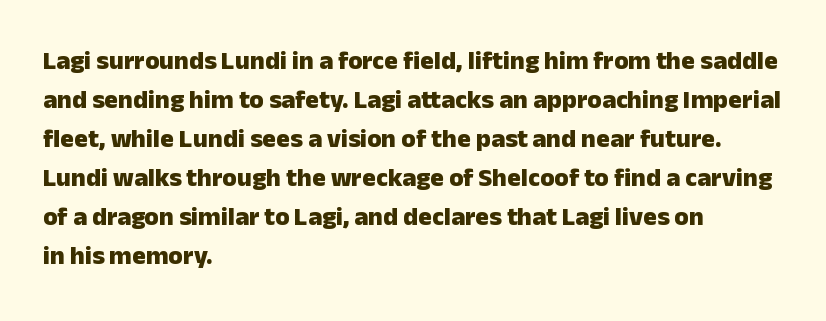
Q: Is the text bold? A: Yes.
Q: Is the text italic (slanted)? A: No, it is upright.
Q: Is the text underlined? A: No.
Q: How is the paragraph aligned? A: Left-aligned.
Q: Is the spacing between letters normal or unusually wide? A: Normal.
Q: Is the spacing between lines tight, normal or loose? A: Normal.
